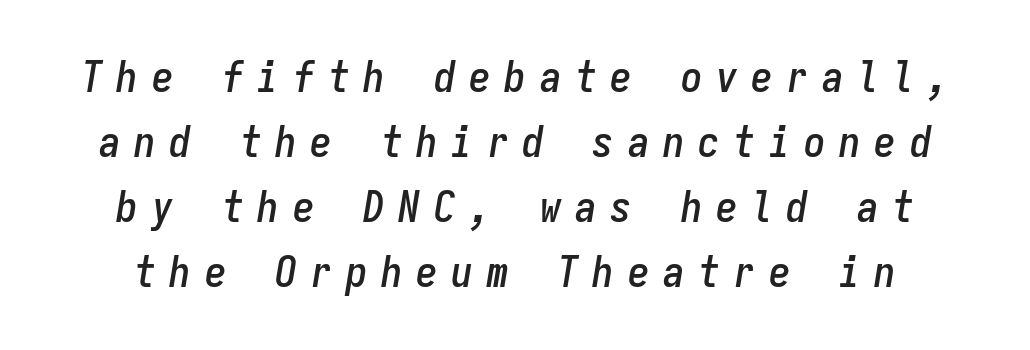
Q: Is the text italic (slanted)? A: Yes, it leans right by about 9 degrees.
Q: Is the text underlined? A: No.
Q: Is the spacing between letters normal or unusually wide? A: Unusually wide.
Q: Is the spacing between lines tight, normal or loose? A: Normal.
Q: Width (condensed, normal, or wide)? A: Condensed.
Q: Stroke contrast? A: Low.
Q: x-height? A: Medium.
Q: Monospaced? A: Yes.
